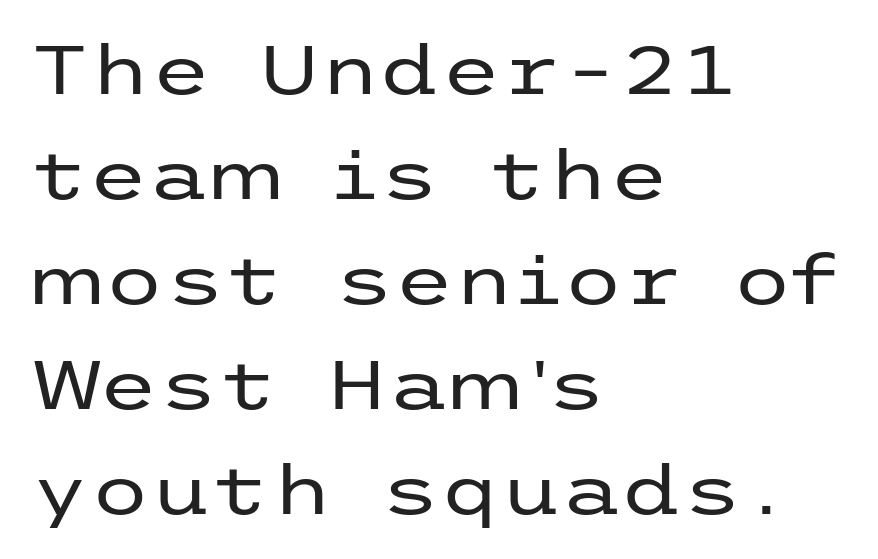
The image shows 69 px regular-weight, wide sans-serif type, upright; set left-aligned, normal line spacing (1.52x), normal letter spacing, not underlined; low stroke contrast and a medium x-height.
